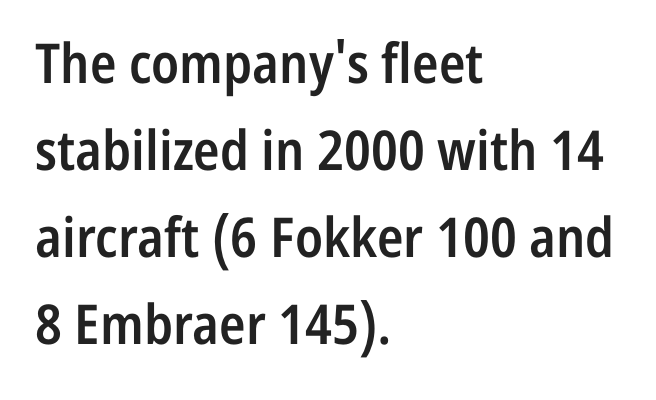
Caption: standard tracking, unaltered. The strip under each line holds only bare page. Examine the stroke ends and you'll find no serifs. You could not count columns in this text — the font is proportionally spaced. In CSS terms this would be text-align: left.
